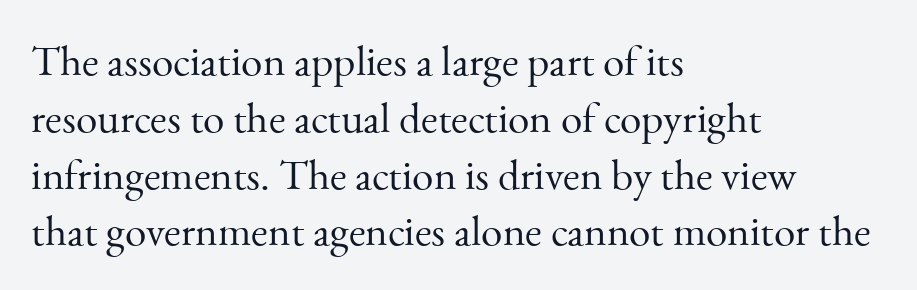
Q: Is the text bold? A: No.
Q: Is the text italic (slanted)? A: No, it is upright.
Q: Is the typeface a serif or a sans-serif typeface? A: Serif.
Q: Is the text underlined? A: No.
Q: How is the paragraph aligned? A: Left-aligned.
Q: Is the spacing between letters normal or unusually wide? A: Normal.
Q: Is the spacing between lines tight, normal or loose? A: Normal.
Q: Width (condensed, normal, or wide)? A: Normal.
Q: Stroke contrast? A: Medium.
Q: x-height? A: Small.
Q: Monospaced? A: No.
